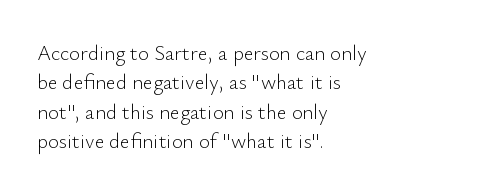
Q: Is the text bold? A: No.
Q: Is the text italic (slanted)? A: No, it is upright.
Q: Is the text underlined? A: No.
Q: How is the paragraph aligned? A: Left-aligned.
Q: Is the spacing between letters normal or unusually wide? A: Normal.
Q: Is the spacing between lines tight, normal or loose? A: Normal.
